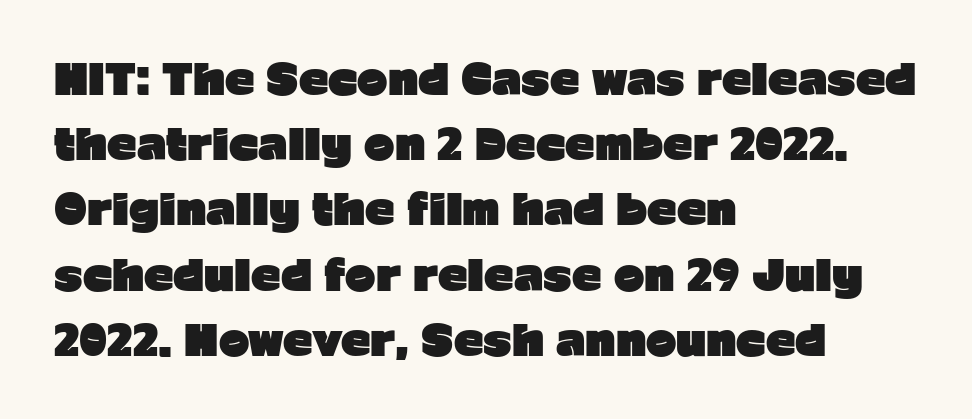
The image shows 41 px heavy sans-serif type, upright; set left-aligned, normal line spacing (1.59x), normal letter spacing, not underlined; low stroke contrast and a medium x-height.
